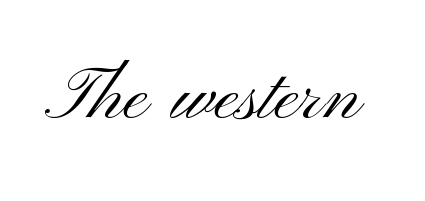
{"serif": "no", "bold": "no", "weight": "light", "width": "wide", "stroke_contrast": "medium", "x_height": "small", "monospaced": "no", "underline": "no", "letter_spacing": "normal", "letter_spacing_em": 0.0, "glyph_px": 73}
